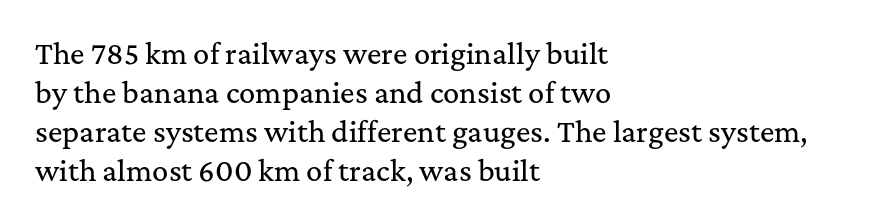
Q: Is the text italic (slanted)? A: No, it is upright.
Q: Is the text underlined? A: No.
Q: How is the paragraph aligned? A: Left-aligned.
Q: Is the spacing between letters normal or unusually wide? A: Normal.
Q: Is the spacing between lines tight, normal or loose? A: Normal.
